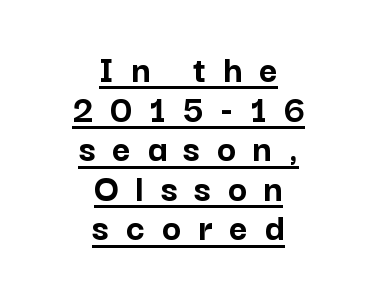
The image shows 40 px semibold sans-serif type, upright; set centered, tight line spacing (0.99x), unusually wide letter spacing (+0.42 em), underlined; low stroke contrast and a medium x-height.
